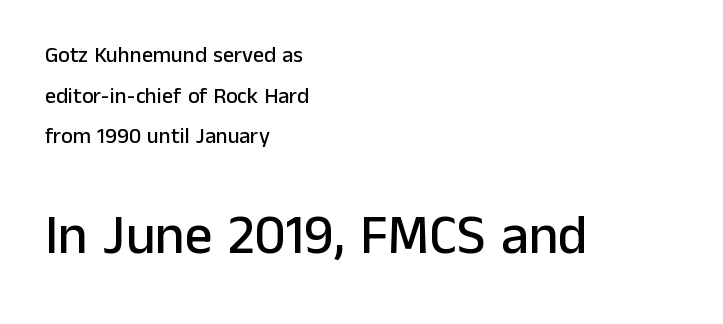
The image shows 55 px sans-serif type, upright; set left-aligned, line spacing 1.85x, normal letter spacing, not underlined; the second (bottom) block is 2.5x larger; low stroke contrast and a medium x-height.
